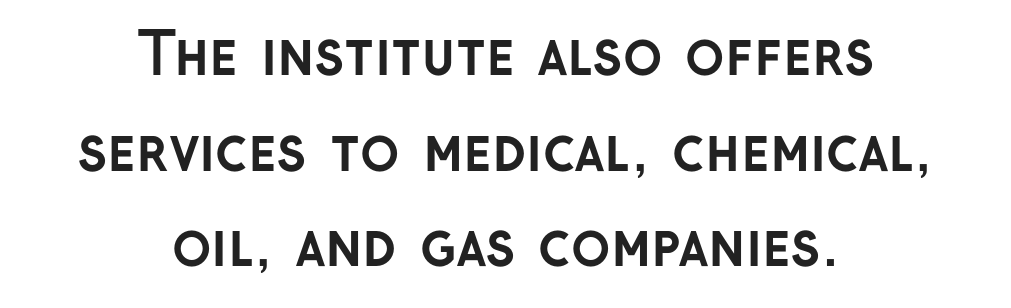
Unlike a traditional serif, this face leaves its strokes unadorned. Letter spacing: default. The setting favours the middle, as headings and verse often do. Pretty heavy lettering here — definitely bold. The passage shown is typed in a proportional face where columns would drift. The line-height multiplier appears to be the usual default.
